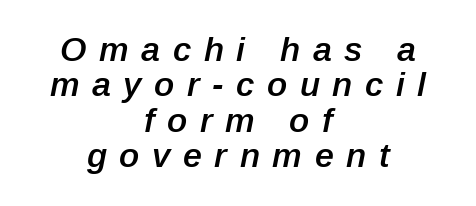
The passage is arranged like a title page — every line centered. Style check: oblique. A typesetter would call this leading minimal, almost set solid. Only glyphs here, with clear space below each row. The typesetting leans somewhat heavy: a semibold. Someone cranked the tracking dial way up on this one.
